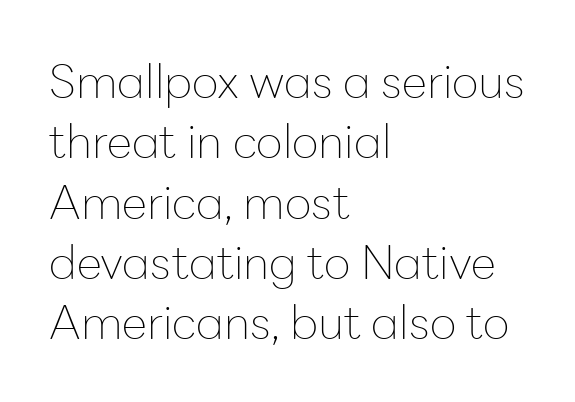
Q: Is the text bold? A: No.
Q: Is the text italic (slanted)? A: No, it is upright.
Q: Is the typeface a serif or a sans-serif typeface? A: Sans-serif.
Q: Is the text underlined? A: No.
Q: How is the paragraph aligned? A: Left-aligned.
Q: Is the spacing between letters normal or unusually wide? A: Normal.
Q: Is the spacing between lines tight, normal or loose? A: Normal.
Q: Width (condensed, normal, or wide)? A: Normal.
Q: Stroke contrast? A: Low.
Q: x-height? A: Medium.
Q: Monospaced? A: No.
